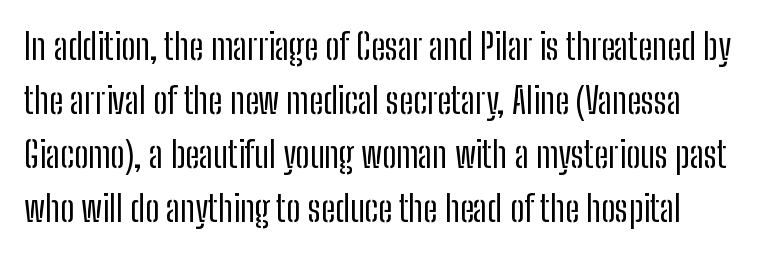
Q: Is the text bold? A: No.
Q: Is the text italic (slanted)? A: No, it is upright.
Q: Is the typeface a serif or a sans-serif typeface? A: Sans-serif.
Q: Is the text underlined? A: No.
Q: How is the paragraph aligned? A: Left-aligned.
Q: Is the spacing between letters normal or unusually wide? A: Normal.
Q: Is the spacing between lines tight, normal or loose? A: Normal.
Q: Width (condensed, normal, or wide)? A: Condensed.
Q: Stroke contrast? A: Low.
Q: x-height? A: Medium.
Q: Monospaced? A: No.
